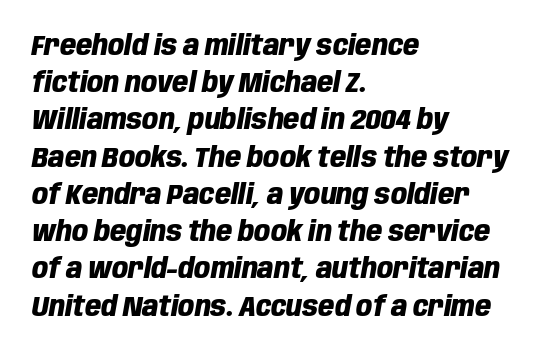
The line-height multiplier appears to be the usual default. Just letters on the line, the space beneath them empty. Tracking here is standard; glyphs follow each other at the usual distance. Chunky letters — that's bold for sure. Proportional: the letters do not fall into vertical columns. Which margin do the lines hug? The left one — the right edge is uneven.
